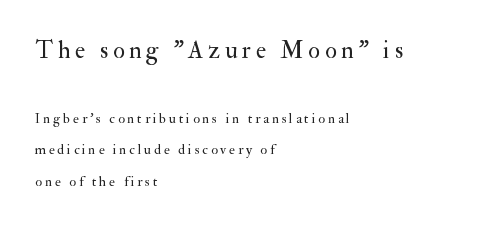
Q: Is the text bold? A: No.
Q: Is the text italic (slanted)? A: No, it is upright.
Q: Is the text underlined? A: No.
Q: How is the paragraph aligned? A: Left-aligned.
Q: Is the spacing between letters normal or unusually wide? A: Unusually wide.
Q: Is the spacing between lines tight, normal or loose? A: Loose.
Q: Which block of text is set in a larger size, the first (top) or the second (bottom)? A: The first (top) one.
